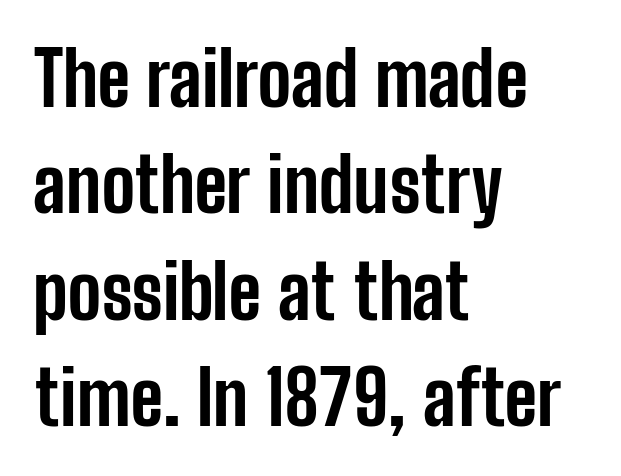
{"serif": "no", "italic": "no", "bold": "yes", "weight": "bold", "width": "condensed", "stroke_contrast": "low", "x_height": "medium", "monospaced": "no", "underline": "no", "align": "left", "line_spacing": "normal", "line_spacing_ratio": 1.42, "letter_spacing": "normal", "letter_spacing_em": 0.0, "glyph_px": 75}
